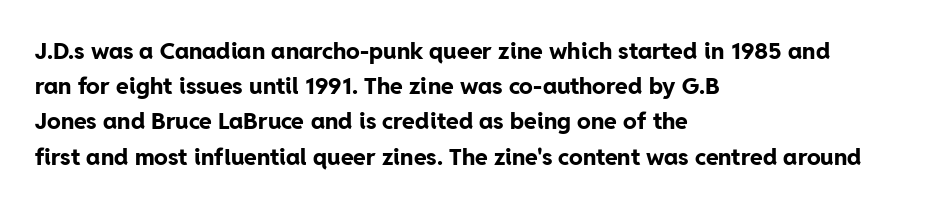
Q: Is the text bold? A: Yes.
Q: Is the text italic (slanted)? A: No, it is upright.
Q: Is the text underlined? A: No.
Q: How is the paragraph aligned? A: Left-aligned.
Q: Is the spacing between letters normal or unusually wide? A: Normal.
Q: Is the spacing between lines tight, normal or loose? A: Normal.
